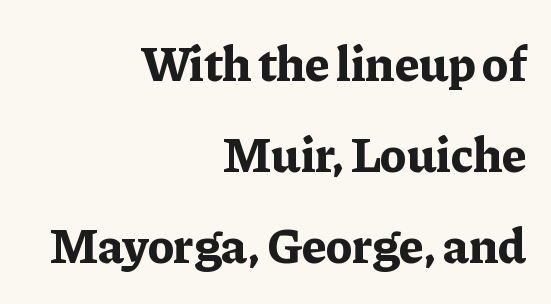
Q: Is the text bold? A: Yes.
Q: Is the text italic (slanted)? A: No, it is upright.
Q: Is the typeface a serif or a sans-serif typeface? A: Serif.
Q: Is the text underlined? A: No.
Q: How is the paragraph aligned? A: Right-aligned.
Q: Is the spacing between letters normal or unusually wide? A: Normal.
Q: Width (condensed, normal, or wide)? A: Normal.
Q: Stroke contrast? A: Low.
Q: x-height? A: Medium.
Q: Monospaced? A: No.
